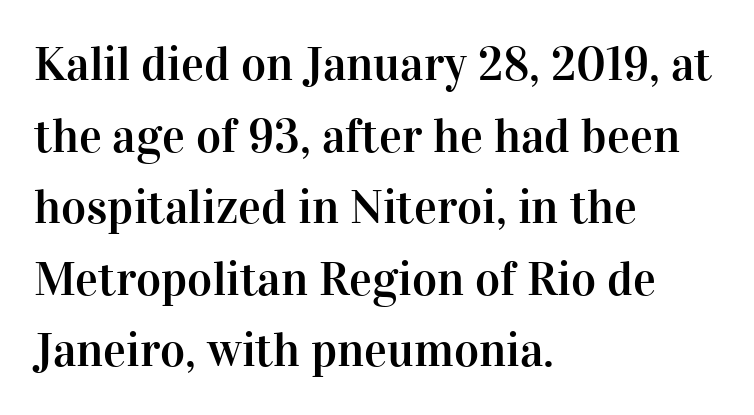
Is this a sans? No — the strokes have serifs. Line beginnings align vertically; line endings do not. The line-height multiplier appears to be the usual default. Ordinary non-slanted type is in use. The foot of each line stays bare and open. Caption: standard tracking, unaltered.
